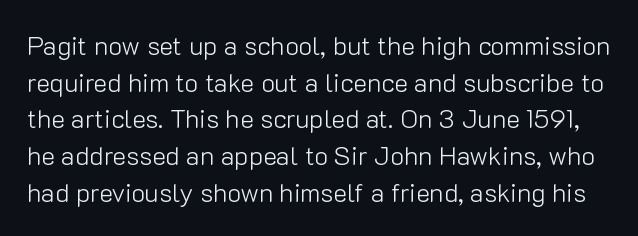
No heavy texture on the line: the type isn't bold. Unmarked baselines from the first word to the last. Reading down the column, the eye jumps a familiar distance to each next line. Each word holds together tightly as a unit, with standard inter-letter gaps. Posture: straight, roman, zero tilt.
